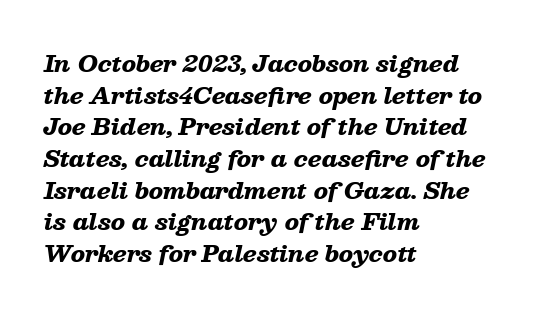
Normally led — the rows are evenly, conventionally spaced. Is the letter spacing exaggerated? No — it looks like the ordinary default. These lines were composed using italics. Compared with an ordinary text face, these strokes are far heavier — a full bold.
